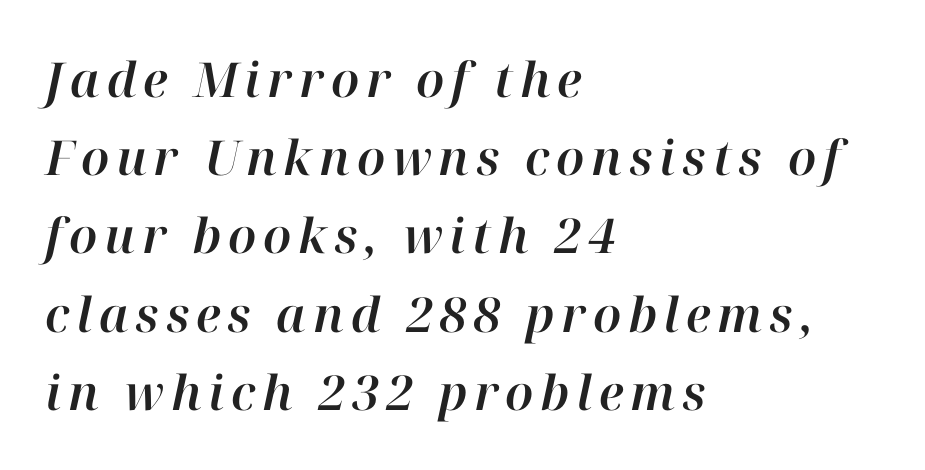
The image shows 48 px text type, italic (leaning right); set left-aligned, normal line spacing (1.63x), not underlined; high stroke contrast and a medium x-height.
